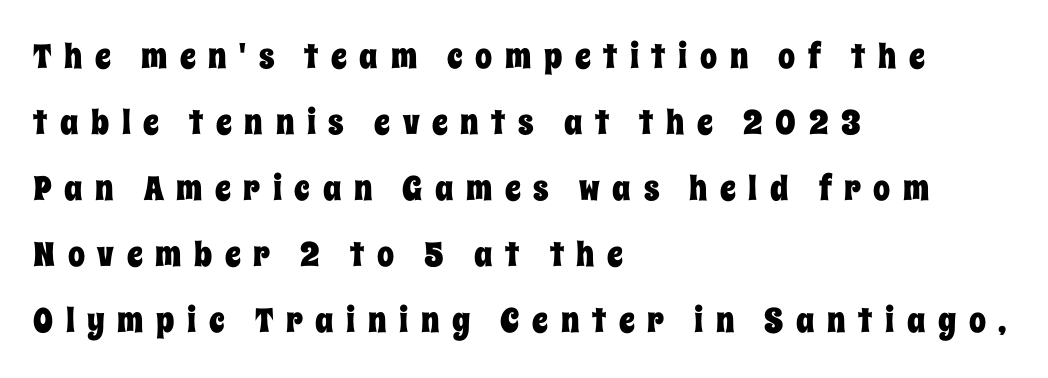
Each word looks stretched out because of the extra space between its letters. The rendering uses natural spacing where letterforms have individual widths. Italic: no, the glyphs are upright roman. These lines stand farther apart than default settings would place them. Alignment: flush left. Type without underlining.
